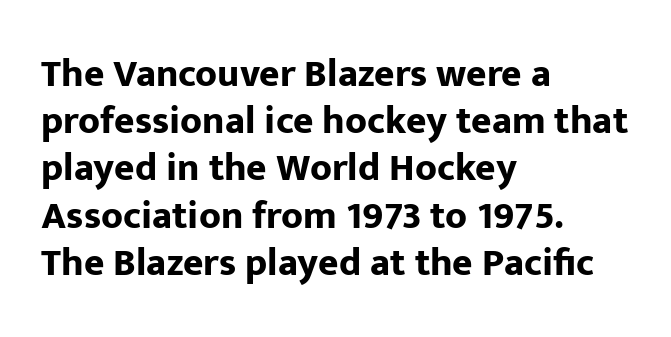
Q: Is the text bold? A: Yes.
Q: Is the text italic (slanted)? A: No, it is upright.
Q: Is the typeface a serif or a sans-serif typeface? A: Sans-serif.
Q: Is the text underlined? A: No.
Q: How is the paragraph aligned? A: Left-aligned.
Q: Is the spacing between letters normal or unusually wide? A: Normal.
Q: Width (condensed, normal, or wide)? A: Normal.
Q: Stroke contrast? A: Low.
Q: x-height? A: Medium.
Q: Monospaced? A: No.
